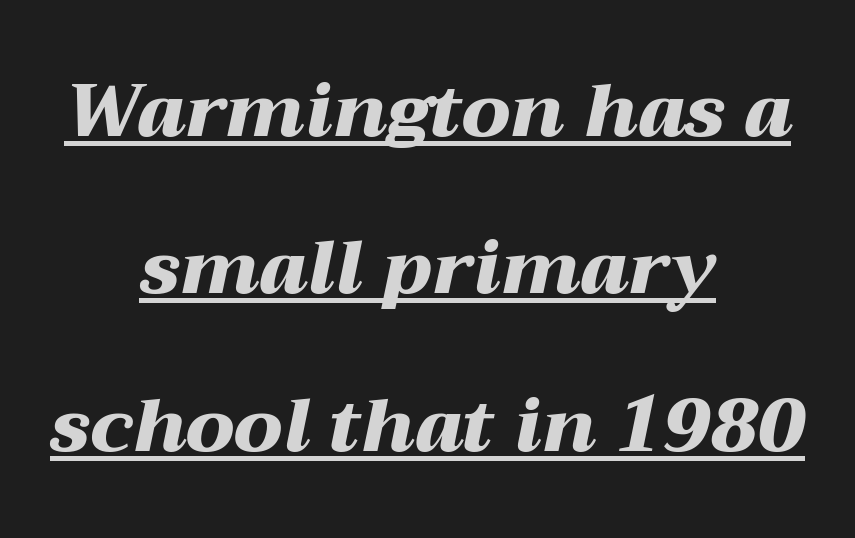
Q: Is the text bold? A: Yes.
Q: Is the text italic (slanted)? A: Yes, it leans right by about 12 degrees.
Q: Is the text underlined? A: Yes.
Q: How is the paragraph aligned? A: Centered.
Q: Is the spacing between letters normal or unusually wide? A: Normal.
Q: Is the spacing between lines tight, normal or loose? A: Loose.
Q: Width (condensed, normal, or wide)? A: Wide.
Q: Stroke contrast? A: Medium.
Q: x-height? A: Medium.
Q: Monospaced? A: No.
